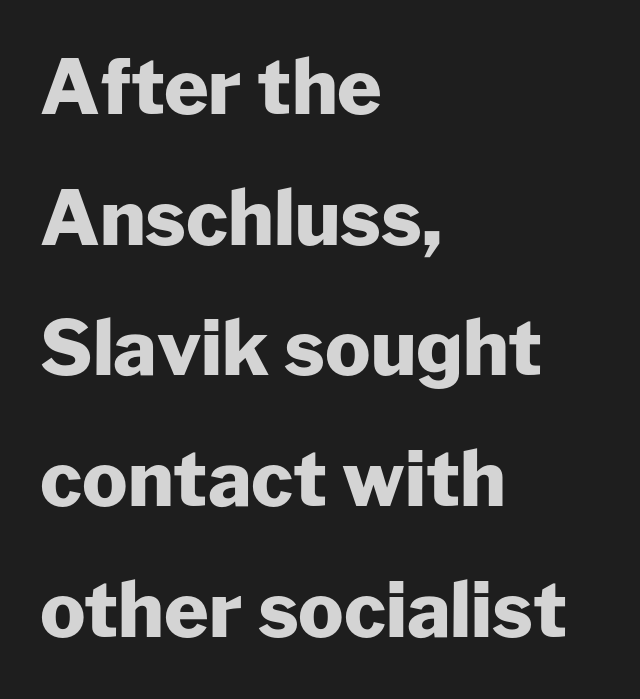
The image shows 76 px heavy sans-serif type, upright; set left-aligned, line spacing 1.72x, normal letter spacing, not underlined; low stroke contrast and a medium x-height.
